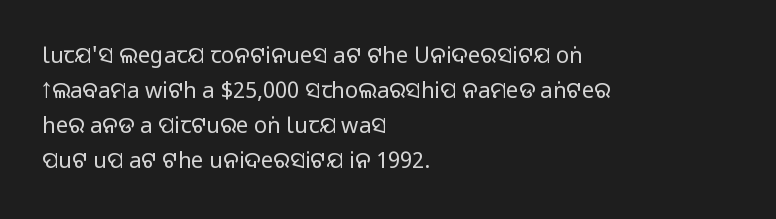
{"italic": "no", "underline": "no", "align": "left", "line_spacing": "normal", "line_spacing_ratio": 1.59, "letter_spacing": "normal", "letter_spacing_em": 0.0, "glyph_px": 22}
